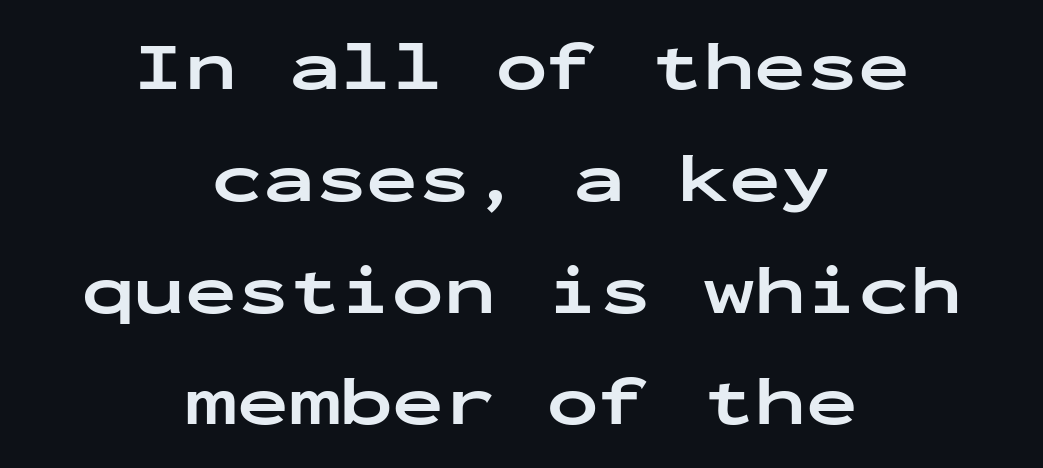
{"serif": "no", "italic": "no", "bold": "yes", "weight": "bold", "width": "wide", "stroke_contrast": "low", "x_height": "medium", "monospaced": "yes", "underline": "no", "align": "center", "line_spacing": "normal", "line_spacing_ratio": 1.62, "letter_spacing": "normal", "letter_spacing_em": 0.0, "glyph_px": 69}
